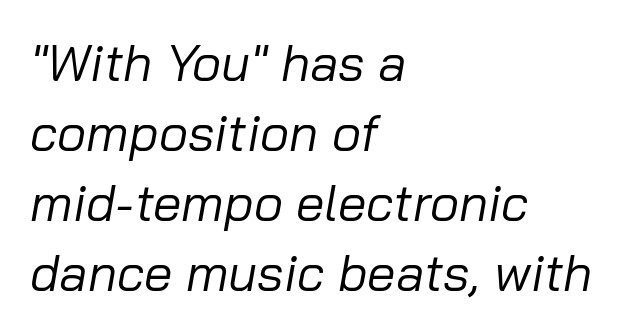
{"italic": "yes", "lean": "right", "slant_degrees": 10, "bold": "no", "weight": "regular", "width": "normal", "stroke_contrast": "low", "x_height": "medium", "monospaced": "no", "underline": "no", "align": "left", "line_spacing": "normal", "line_spacing_ratio": 1.37, "letter_spacing": "normal", "letter_spacing_em": 0.0, "glyph_px": 51}
